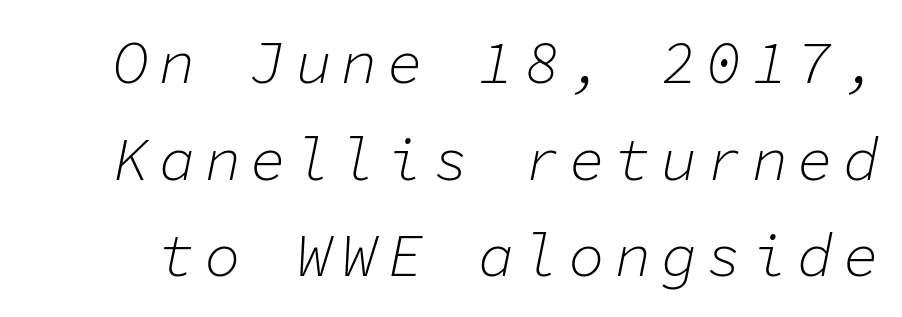
Stroke thickness stays within the range of a standard reading face or lighter. If you drew a line through each stem, it would be angled. The line-height multiplier appears to be the usual default. Decoration check: the copy has no underline. Do the characters align in a grid? Yes, the font is monospaced.
